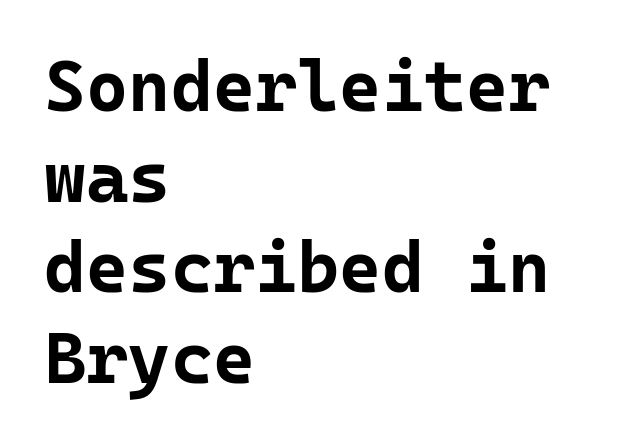
Q: Is the text bold? A: Yes.
Q: Is the text italic (slanted)? A: No, it is upright.
Q: Is the typeface a serif or a sans-serif typeface? A: Sans-serif.
Q: Is the text underlined? A: No.
Q: How is the paragraph aligned? A: Left-aligned.
Q: Is the spacing between letters normal or unusually wide? A: Normal.
Q: Is the spacing between lines tight, normal or loose? A: Normal.
Q: Width (condensed, normal, or wide)? A: Normal.
Q: Stroke contrast? A: Low.
Q: x-height? A: Medium.
Q: Monospaced? A: Yes.
